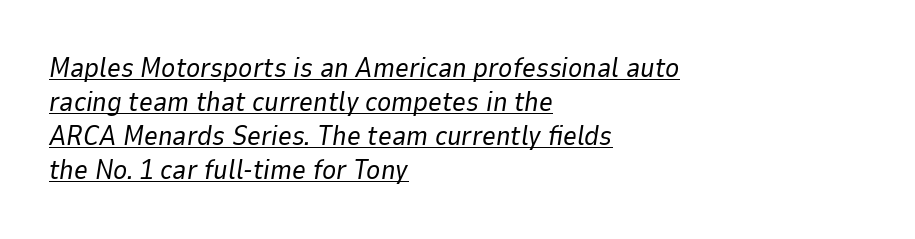
The image shows 27 px text type, italic (leaning right); set left-aligned, normal line spacing (1.26x), normal letter spacing, underlined.
